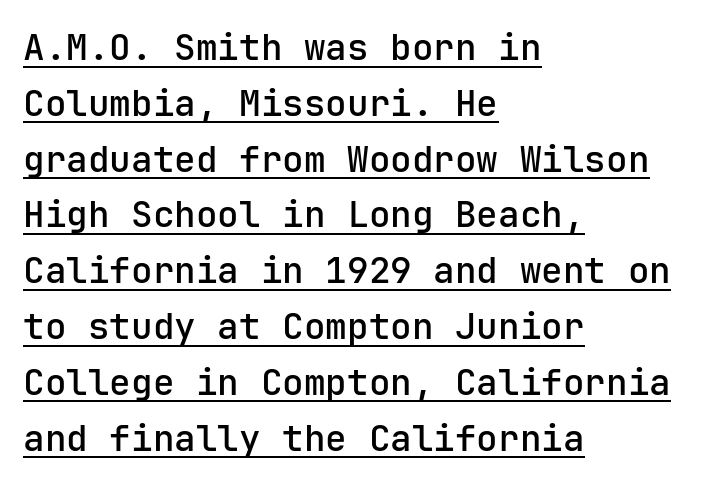
Whoever set this chose a conventional vertical rhythm. Emphasis is given by a line drawn under the lettering. Left-aligned paragraph, ragged on the right. The passage shown is typed in a monospace face where columns stay perfectly aligned. Observe the ordinary spacing: letters are neighbours, not strangers.
